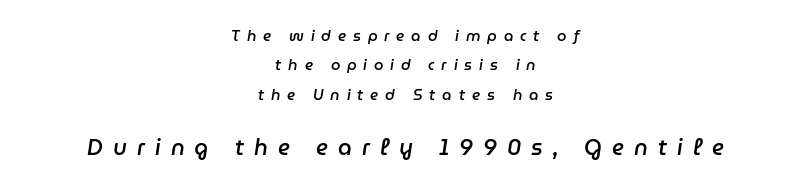
The image shows 22 px text type, italic (leaning right); set centered, loose line spacing (1.96x), unusually wide letter spacing (+0.46 em), not underlined; the second (bottom) block is 1.47x larger.
